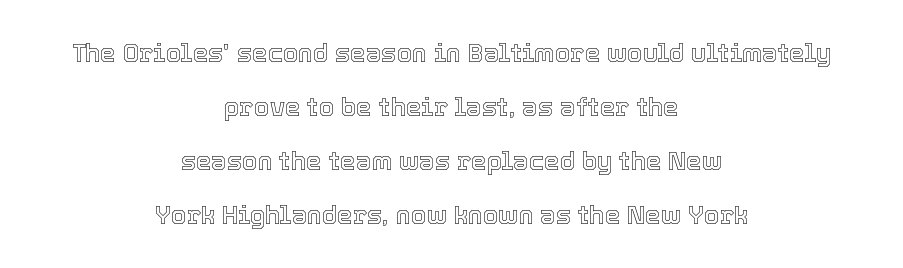
Horizontal alignment here is central, giving a formal, balanced look. The line texture is even and compact thanks to regular tracking. When letters stand straight like this, we call the style roman or upright. Has an underline been added? It has not.
